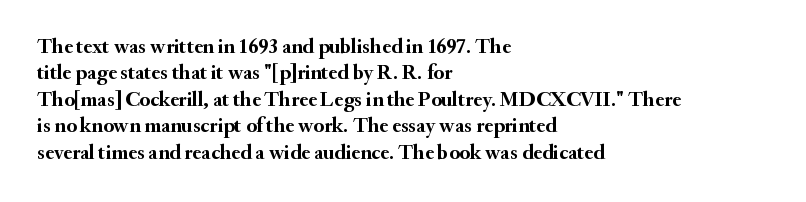
Q: Is the text bold? A: Yes.
Q: Is the text italic (slanted)? A: No, it is upright.
Q: Is the text underlined? A: No.
Q: How is the paragraph aligned? A: Left-aligned.
Q: Is the spacing between letters normal or unusually wide? A: Normal.
Q: Is the spacing between lines tight, normal or loose? A: Normal.
